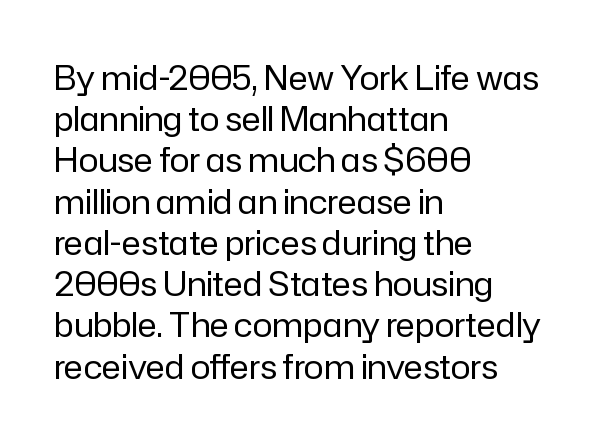
{"serif": "no", "italic": "no", "bold": "no", "weight": "regular", "width": "normal", "stroke_contrast": "low", "x_height": "medium", "monospaced": "no", "underline": "no", "align": "left", "line_spacing": "normal", "line_spacing_ratio": 1.25, "letter_spacing": "normal", "letter_spacing_em": 0.0, "glyph_px": 33}
